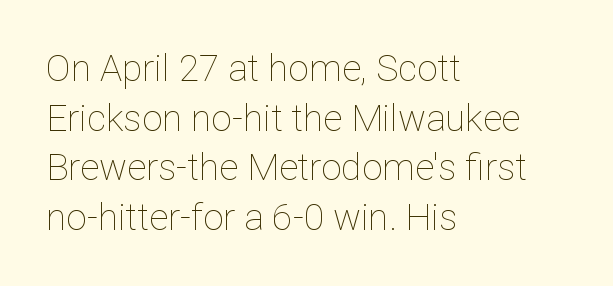
Q: Is the text bold? A: No.
Q: Is the text italic (slanted)? A: No, it is upright.
Q: Is the text underlined? A: No.
Q: How is the paragraph aligned? A: Left-aligned.
Q: Is the spacing between letters normal or unusually wide? A: Normal.
Q: Is the spacing between lines tight, normal or loose? A: Normal.
Q: Width (condensed, normal, or wide)? A: Normal.
Q: Stroke contrast? A: Low.
Q: x-height? A: Medium.
Q: Monospaced? A: No.
